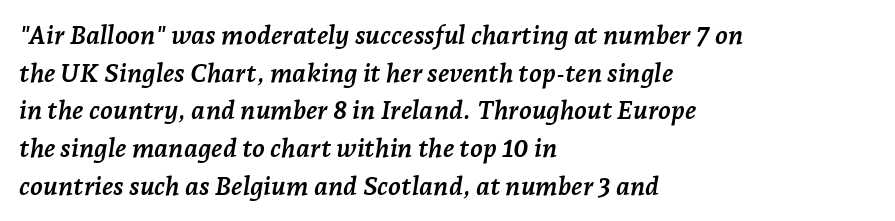
Q: Is the text bold? A: Yes.
Q: Is the text italic (slanted)? A: Yes, it leans right by about 7 degrees.
Q: Is the text underlined? A: No.
Q: How is the paragraph aligned? A: Left-aligned.
Q: Is the spacing between letters normal or unusually wide? A: Normal.
Q: Is the spacing between lines tight, normal or loose? A: Normal.
